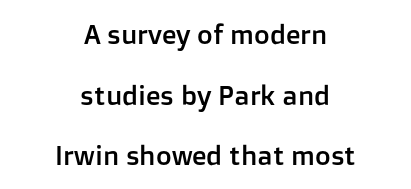
{"italic": "no", "underline": "no", "align": "center", "line_spacing": "loose", "line_spacing_ratio": 2.25, "letter_spacing": "normal", "letter_spacing_em": 0.0, "glyph_px": 27}
